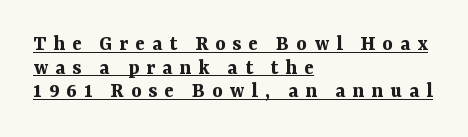
{"italic": "no", "bold": "yes", "underline": "yes", "align": "left", "line_spacing": "tight", "line_spacing_ratio": 1.07, "letter_spacing": "wide", "letter_spacing_em": 0.32, "glyph_px": 22}
